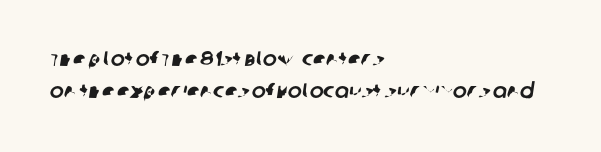
Q: Is the text underlined? A: No.
Q: How is the paragraph aligned? A: Left-aligned.
Q: Is the spacing between letters normal or unusually wide? A: Normal.
Q: Is the spacing between lines tight, normal or loose? A: Normal.
